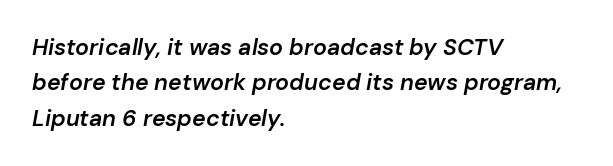
Q: Is the text bold? A: Semi-bold.
Q: Is the text italic (slanted)? A: Yes, it leans right by about 10 degrees.
Q: Is the text underlined? A: No.
Q: How is the paragraph aligned? A: Left-aligned.
Q: Is the spacing between letters normal or unusually wide? A: Normal.
Q: Is the spacing between lines tight, normal or loose? A: Normal.
